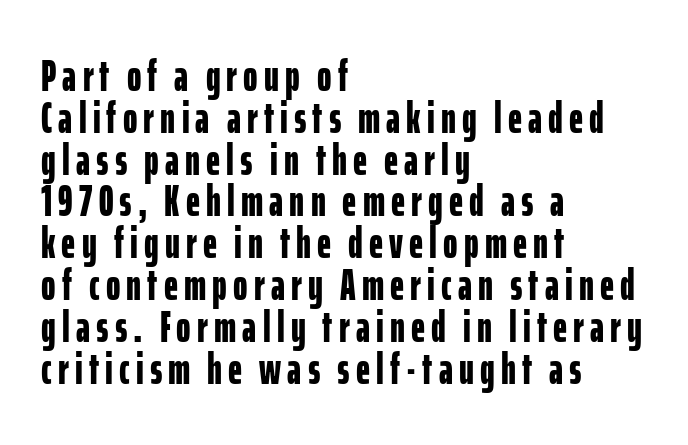
The image shows 44 px bold, condensed sans-serif type, upright; set left-aligned, tight line spacing (0.95x), not underlined; low stroke contrast and a medium x-height.
